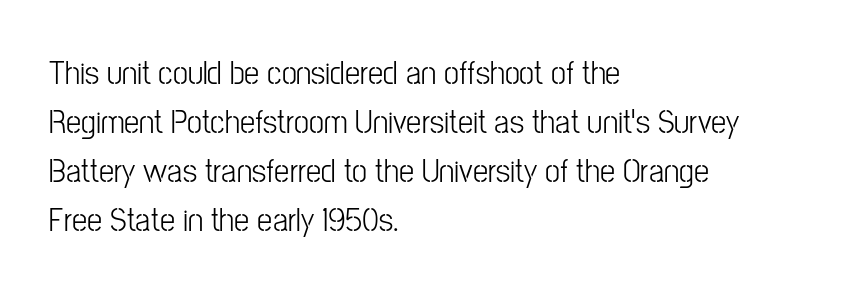
Q: Is the text bold? A: No.
Q: Is the text italic (slanted)? A: No, it is upright.
Q: Is the typeface a serif or a sans-serif typeface? A: Sans-serif.
Q: Is the text underlined? A: No.
Q: How is the paragraph aligned? A: Left-aligned.
Q: Is the spacing between letters normal or unusually wide? A: Normal.
Q: Is the spacing between lines tight, normal or loose? A: Normal.
Q: Width (condensed, normal, or wide)? A: Condensed.
Q: Stroke contrast? A: Low.
Q: x-height? A: Medium.
Q: Monospaced? A: No.
